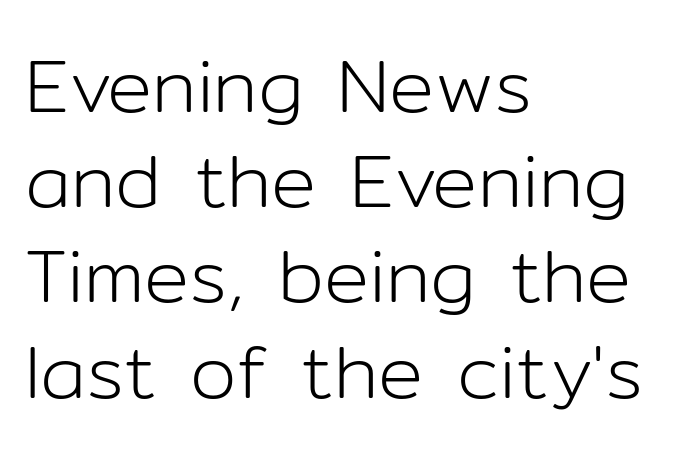
Q: Is the text bold? A: No.
Q: Is the text italic (slanted)? A: No, it is upright.
Q: Is the typeface a serif or a sans-serif typeface? A: Sans-serif.
Q: Is the text underlined? A: No.
Q: How is the paragraph aligned? A: Left-aligned.
Q: Is the spacing between letters normal or unusually wide? A: Normal.
Q: Is the spacing between lines tight, normal or loose? A: Normal.
Q: Width (condensed, normal, or wide)? A: Normal.
Q: Stroke contrast? A: Low.
Q: x-height? A: Medium.
Q: Monospaced? A: No.
